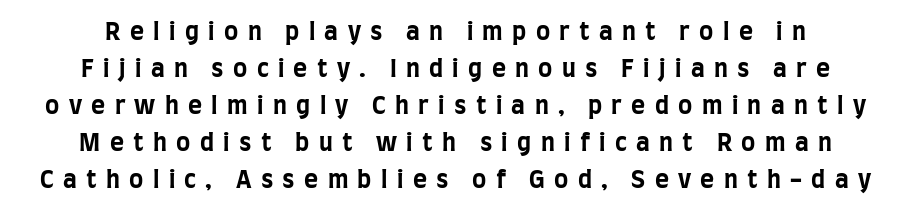
{"italic": "no", "bold": "yes", "underline": "no", "line_spacing": "normal", "line_spacing_ratio": 1.54, "letter_spacing": "wide", "letter_spacing_em": 0.39, "glyph_px": 24}
